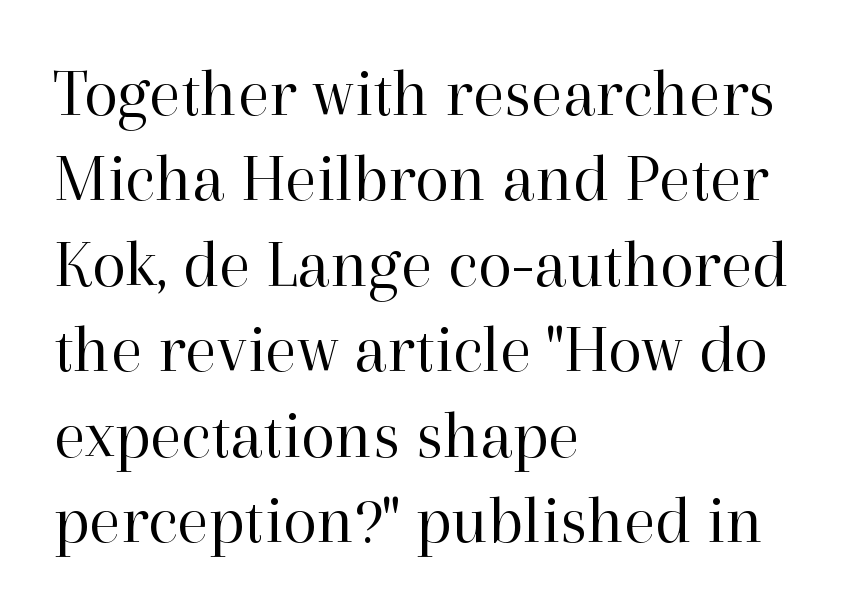
{"serif": "yes", "italic": "no", "bold": "no", "weight": "regular", "width": "normal", "stroke_contrast": "high", "x_height": "medium", "monospaced": "no", "underline": "no", "align": "left", "line_spacing_ratio": 1.22, "letter_spacing": "normal", "letter_spacing_em": 0.0, "glyph_px": 70}
